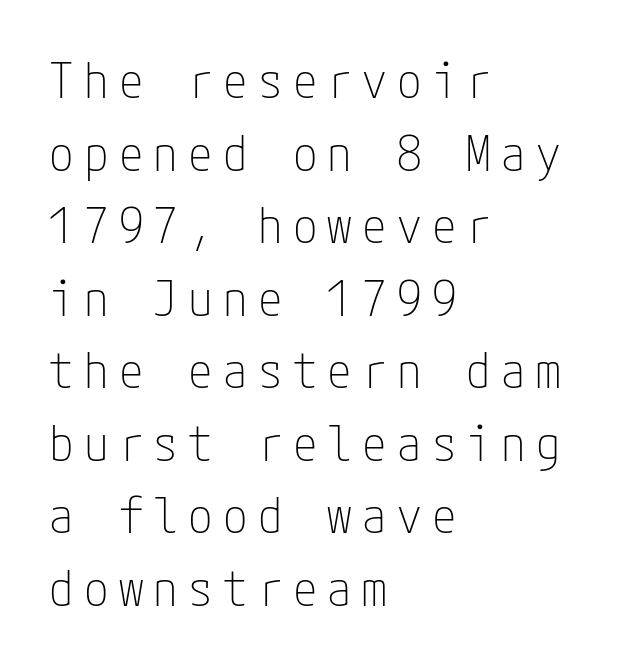
Q: Is the text bold? A: No.
Q: Is the text italic (slanted)? A: No, it is upright.
Q: Is the typeface a serif or a sans-serif typeface? A: Sans-serif.
Q: Is the text underlined? A: No.
Q: How is the paragraph aligned? A: Left-aligned.
Q: Is the spacing between letters normal or unusually wide? A: Unusually wide.
Q: Is the spacing between lines tight, normal or loose? A: Normal.
Q: Width (condensed, normal, or wide)? A: Condensed.
Q: Stroke contrast? A: Low.
Q: x-height? A: Medium.
